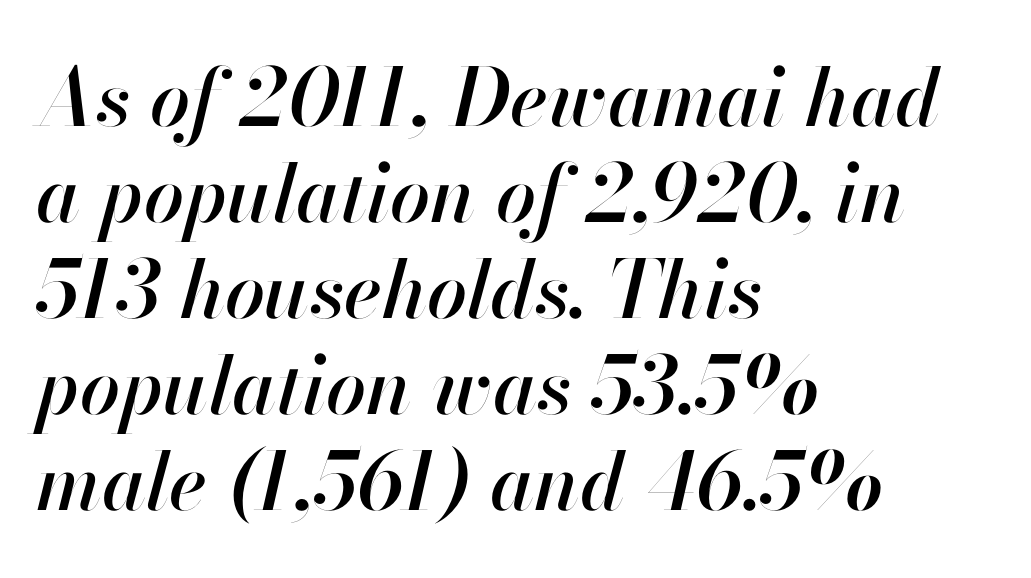
Q: Is the text italic (slanted)? A: Yes, it leans right by about 13 degrees.
Q: Is the text underlined? A: No.
Q: How is the paragraph aligned? A: Left-aligned.
Q: Is the spacing between letters normal or unusually wide? A: Normal.
Q: Width (condensed, normal, or wide)? A: Normal.
Q: Stroke contrast? A: High.
Q: x-height? A: Small.
Q: Monospaced? A: No.
